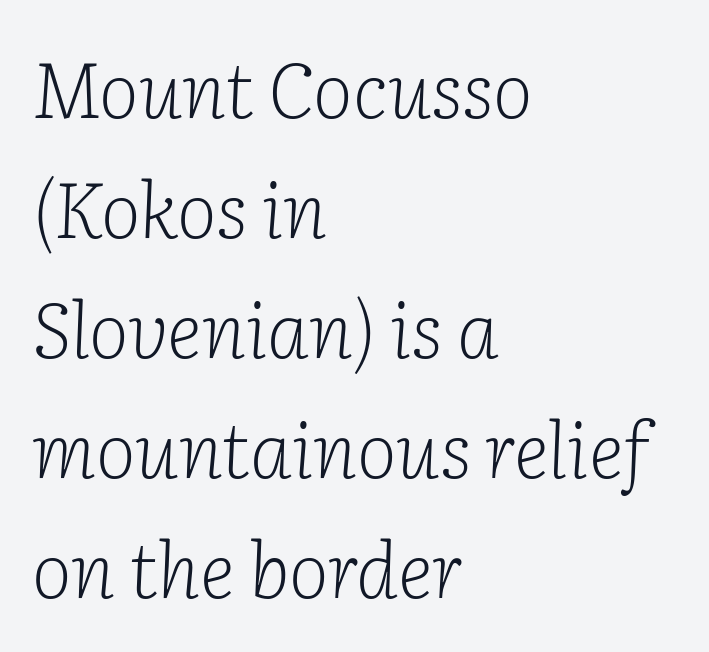
{"serif": "yes", "italic": "yes", "lean": "right", "slant_degrees": 2, "bold": "no", "weight": "light", "width": "normal", "stroke_contrast": "low", "x_height": "medium", "monospaced": "no", "underline": "no", "align": "left", "line_spacing": "normal", "line_spacing_ratio": 1.58, "letter_spacing": "normal", "letter_spacing_em": 0.0, "glyph_px": 76}
